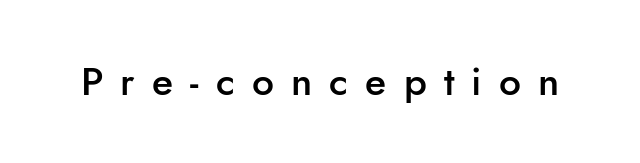
The image shows 39 px semibold sans-serif type, upright; set unusually wide letter spacing (+0.44 em), not underlined; low stroke contrast and a small x-height.
